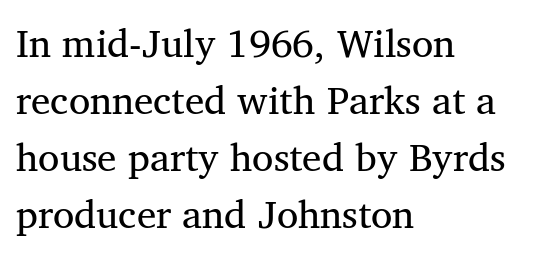
No letter is thick-stroked: the sample isn't bold. Underline: absent. The typography opts for an upright posture over an oblique one. Horizontal bands of white between lines are of average thickness.
